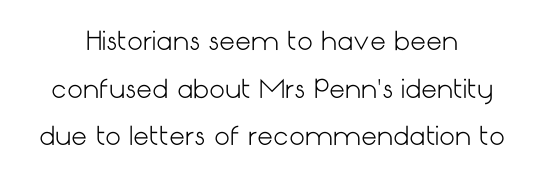
Q: Is the text bold? A: No.
Q: Is the text italic (slanted)? A: No, it is upright.
Q: Is the text underlined? A: No.
Q: How is the paragraph aligned? A: Centered.
Q: Is the spacing between letters normal or unusually wide? A: Normal.
Q: Is the spacing between lines tight, normal or loose? A: Loose.
